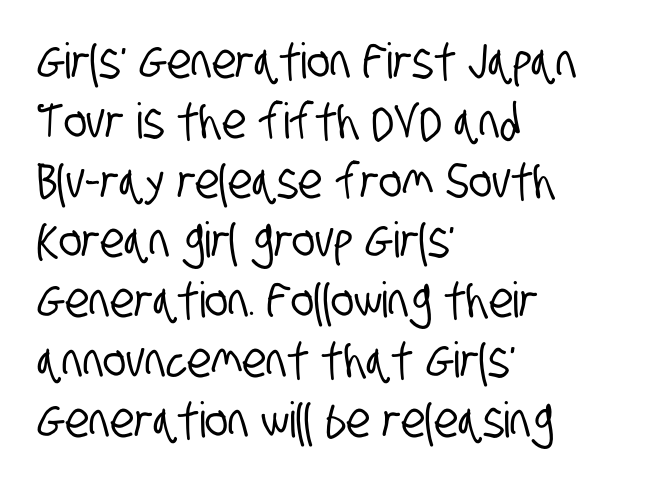
Here the designer chose a conventional face with non-uniform glyph widths. All the whitespace from short lines collects on the right. Beneath every word, the page is bare. The tracking reads as untouched default to a designer's eye. Serifs: no, the terminals of the letterforms are clean.
